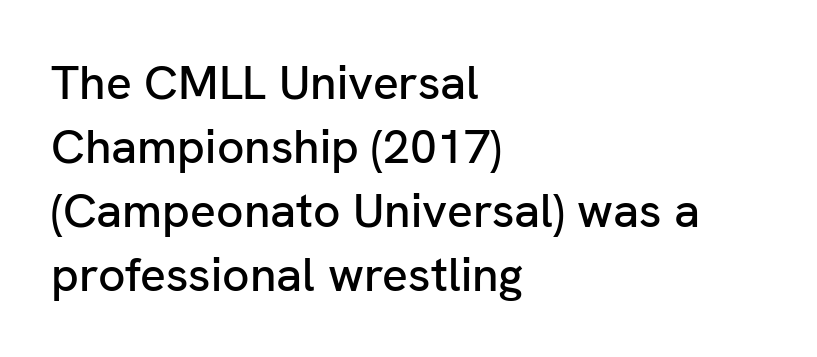
Q: Is the text italic (slanted)? A: No, it is upright.
Q: Is the typeface a serif or a sans-serif typeface? A: Sans-serif.
Q: Is the text underlined? A: No.
Q: How is the paragraph aligned? A: Left-aligned.
Q: Is the spacing between letters normal or unusually wide? A: Normal.
Q: Is the spacing between lines tight, normal or loose? A: Normal.
Q: Width (condensed, normal, or wide)? A: Normal.
Q: Stroke contrast? A: Low.
Q: x-height? A: Medium.
Q: Monospaced? A: No.
